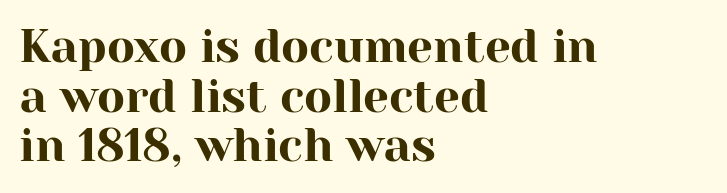
{"serif": "yes", "italic": "no", "width": "normal", "stroke_contrast": "high", "x_height": "medium", "monospaced": "no", "underline": "no", "align": "left", "line_spacing": "tight", "line_spacing_ratio": 1.08, "letter_spacing": "normal", "letter_spacing_em": 0.0, "glyph_px": 46}
